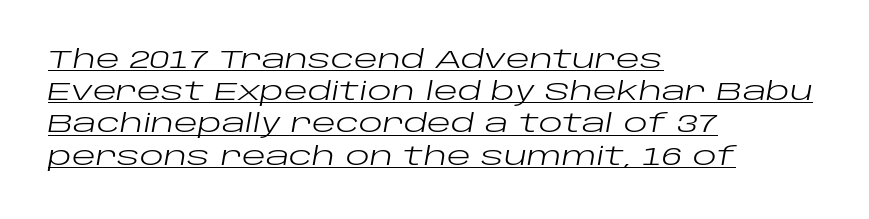
{"italic": "yes", "lean": "right", "slant_degrees": 10, "bold": "no", "underline": "yes", "align": "left", "line_spacing": "normal", "line_spacing_ratio": 1.29, "letter_spacing": "normal", "letter_spacing_em": 0.0, "glyph_px": 25}
